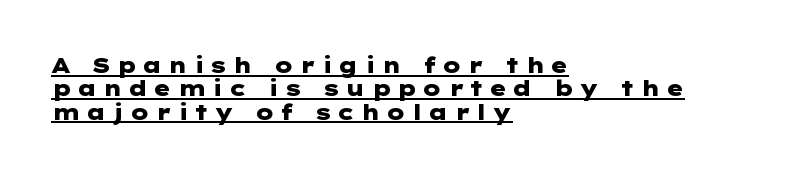
This rendering widens character spacing well past its baseline value. In designer terms, the underline attribute is active on this setting. Compared with typical paragraphs, the rows here are closer together. A typesetter would mark this as roman, not italic. A dark, heavy texture on the line: the type is bold.
